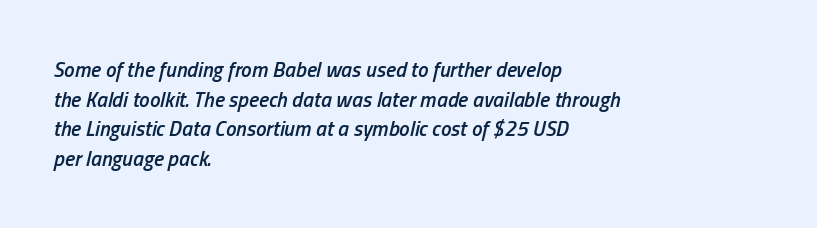
The lettering tilts uniformly, giving the passage an italic look. How would I describe the line gaps? Plain and ordinary. Each glyph is drawn with semibold strokes, heavier than normal yet not fully bold. Does the copy run flush right? No — it runs flush left.
